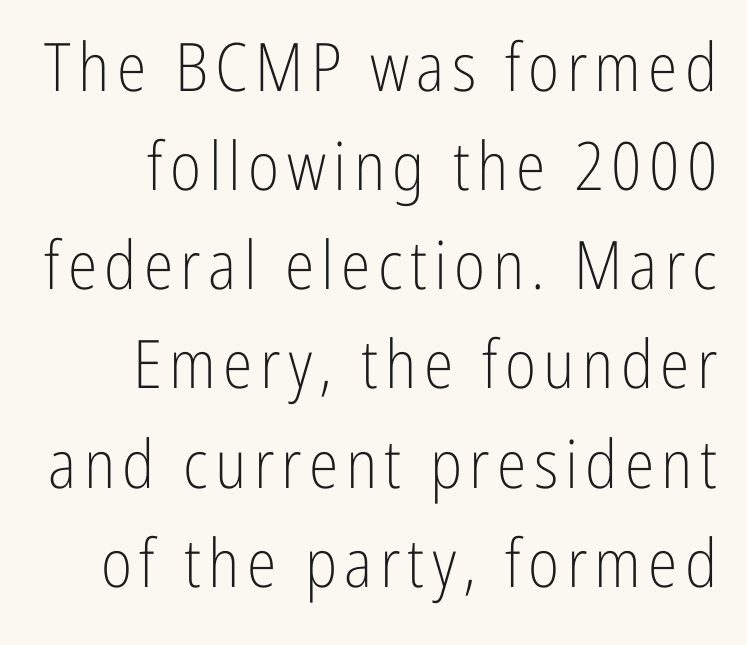
The image shows 67 px light, condensed sans-serif type, upright; set normal line spacing (1.48x), not underlined; low stroke contrast and a medium x-height.
